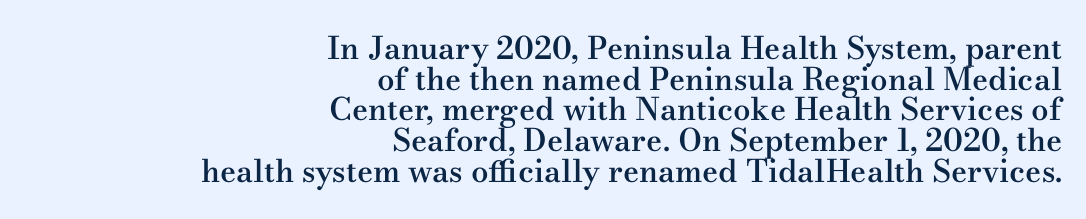
Q: Is the text bold? A: Semi-bold.
Q: Is the text italic (slanted)? A: No, it is upright.
Q: Is the typeface a serif or a sans-serif typeface? A: Serif.
Q: Is the text underlined? A: No.
Q: How is the paragraph aligned? A: Right-aligned.
Q: Is the spacing between letters normal or unusually wide? A: Normal.
Q: Is the spacing between lines tight, normal or loose? A: Tight.
Q: Width (condensed, normal, or wide)? A: Wide.
Q: Stroke contrast? A: Medium.
Q: x-height? A: Small.
Q: Monospaced? A: No.
